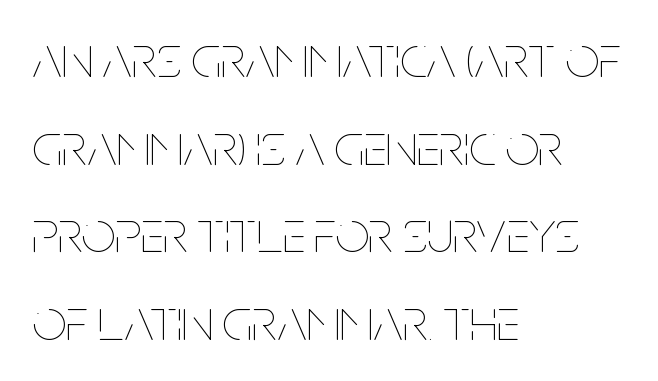
The image shows 60 px thin, condensed type, upright; set left-aligned, normal line spacing (1.46x), normal letter spacing, not underlined; low stroke contrast and a large x-height.
